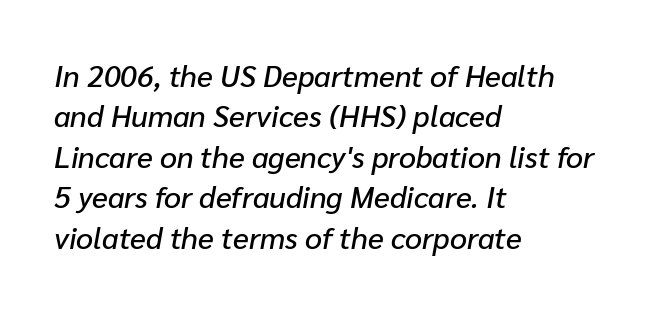
The image shows 30 px text type, italic (leaning right); set left-aligned, normal line spacing (1.35x), normal letter spacing, not underlined; low stroke contrast and a medium x-height.
